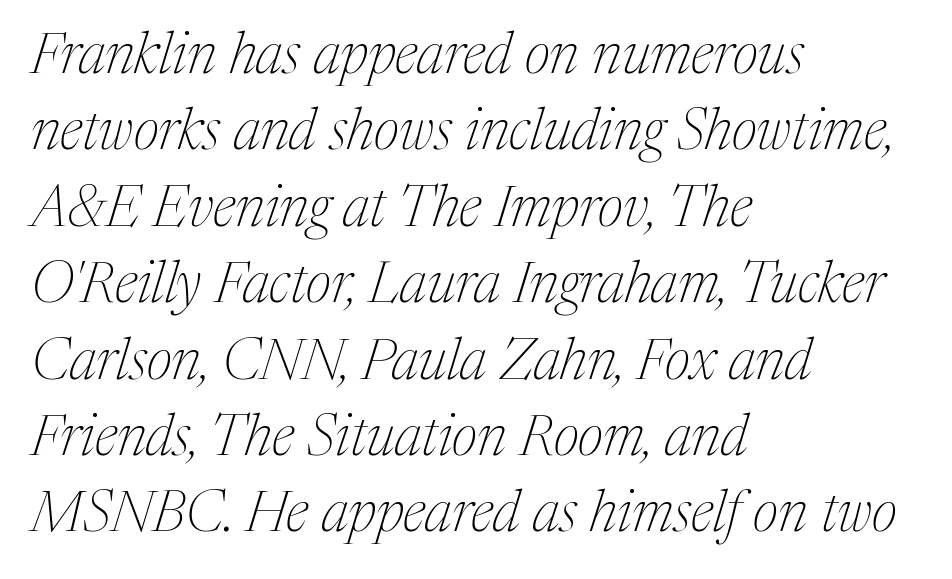
The font is comparable to plain body text, perhaps lighter. Students, observe: this is what conventionally led text looks like. Casual observation: everything's shoved over to the left. You could not count columns in this text — the font is proportionally spaced. Little horizontal feet cap the strokes, marking this as serif type.
